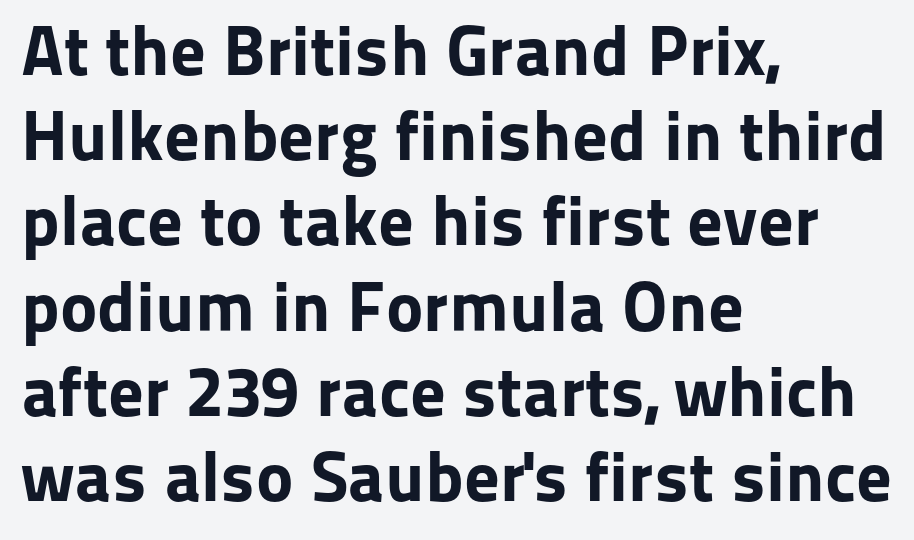
Q: Is the text bold? A: Yes.
Q: Is the text italic (slanted)? A: No, it is upright.
Q: Is the typeface a serif or a sans-serif typeface? A: Sans-serif.
Q: Is the text underlined? A: No.
Q: How is the paragraph aligned? A: Left-aligned.
Q: Is the spacing between letters normal or unusually wide? A: Normal.
Q: Width (condensed, normal, or wide)? A: Normal.
Q: Stroke contrast? A: Low.
Q: x-height? A: Medium.
Q: Monospaced? A: No.
